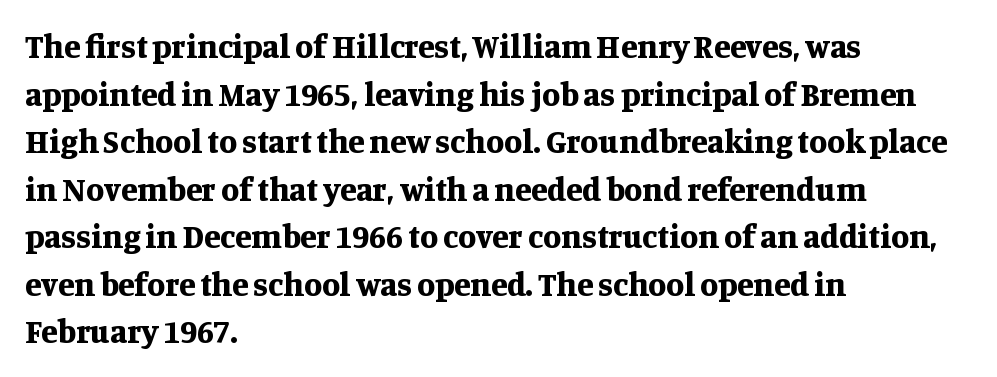
{"serif": "yes", "italic": "no", "bold": "yes", "weight": "bold", "width": "normal", "stroke_contrast": "medium", "x_height": "large", "monospaced": "no", "underline": "no", "align": "left", "line_spacing": "normal", "line_spacing_ratio": 1.44, "letter_spacing": "normal", "letter_spacing_em": 0.0, "glyph_px": 33}
